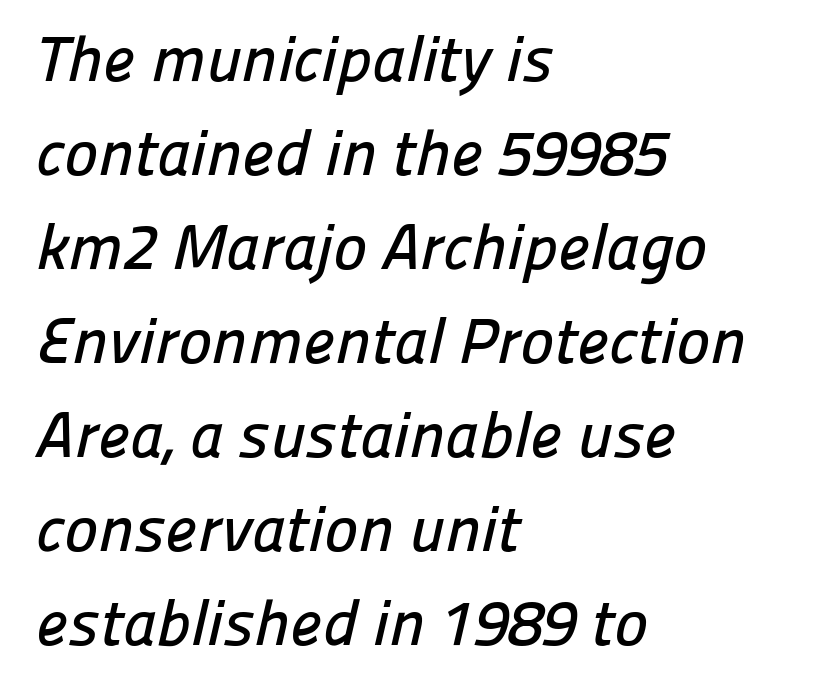
The image shows 64 px sans-serif type; set left-aligned, normal line spacing (1.47x), normal letter spacing, not underlined; low stroke contrast and a medium x-height.
